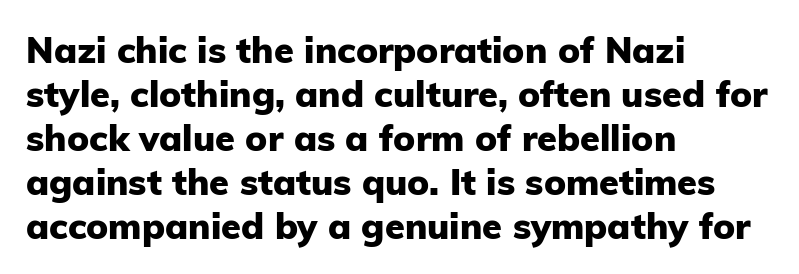
{"serif": "no", "italic": "no", "bold": "yes", "weight": "heavy", "width": "normal", "stroke_contrast": "low", "x_height": "medium", "monospaced": "no", "underline": "no", "align": "left", "line_spacing_ratio": 1.22, "letter_spacing": "normal", "letter_spacing_em": 0.0, "glyph_px": 36}
